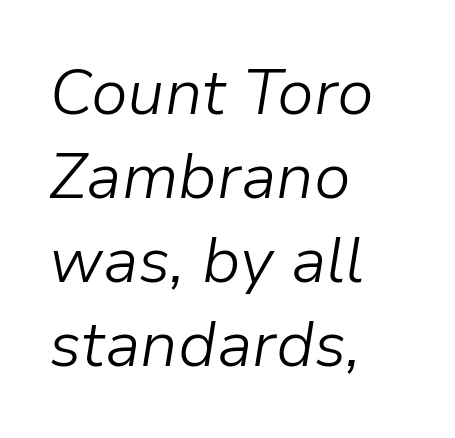
Observe the lean: these are italic letterforms. The glyphs are unaccompanied by any horizontal stroke below them. Honestly, the letter spacing is just normal — you wouldn't notice it. Heft: none added — not bold.
